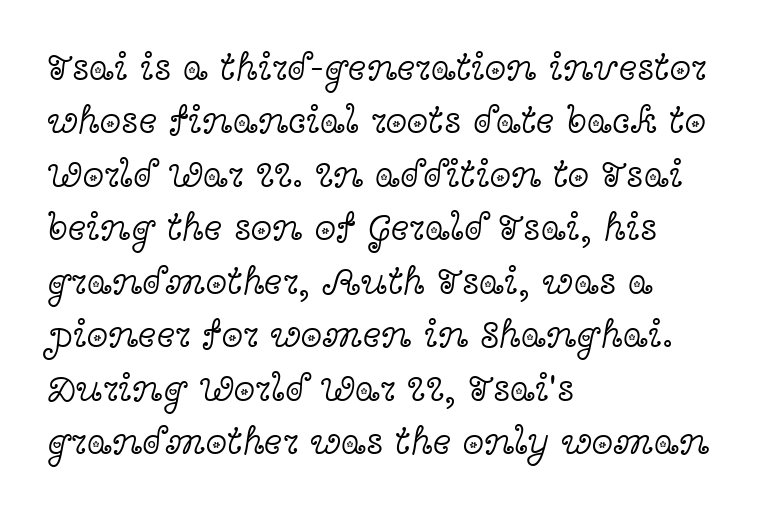
All the whitespace from short lines collects on the right. The rendering shows small feet on the letterforms — a serif design. The tracking reads as untouched default to a designer's eye. The letterforms sit at book weight or below. The words here are not underlined.
